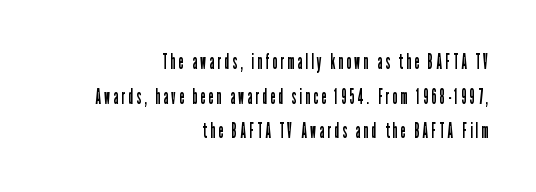
Line endings align vertically; line beginnings do not. A light-to-regular cut is what we see here. Lines of text with bare space underneath. Every stem runs plumb, perpendicular to the baseline. The leading is moderate, giving the passage an even texture.
